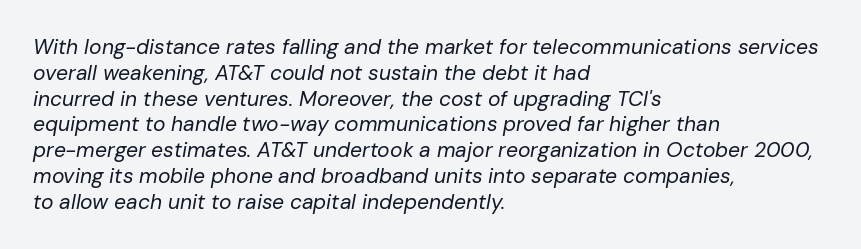
Q: Is the text bold? A: No.
Q: Is the text italic (slanted)? A: Yes, it leans right by about 10 degrees.
Q: Is the text underlined? A: No.
Q: How is the paragraph aligned? A: Left-aligned.
Q: Is the spacing between letters normal or unusually wide? A: Normal.
